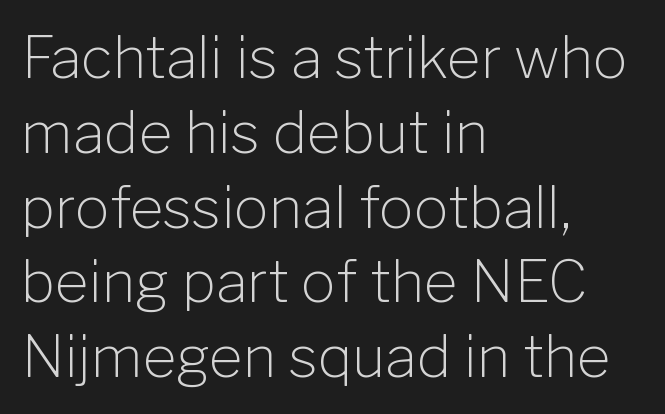
{"serif": "no", "italic": "no", "bold": "no", "weight": "light", "width": "normal", "stroke_contrast": "low", "x_height": "medium", "monospaced": "no", "underline": "no", "align": "left", "line_spacing": "normal", "line_spacing_ratio": 1.29, "letter_spacing": "normal", "letter_spacing_em": 0.0, "glyph_px": 58}
